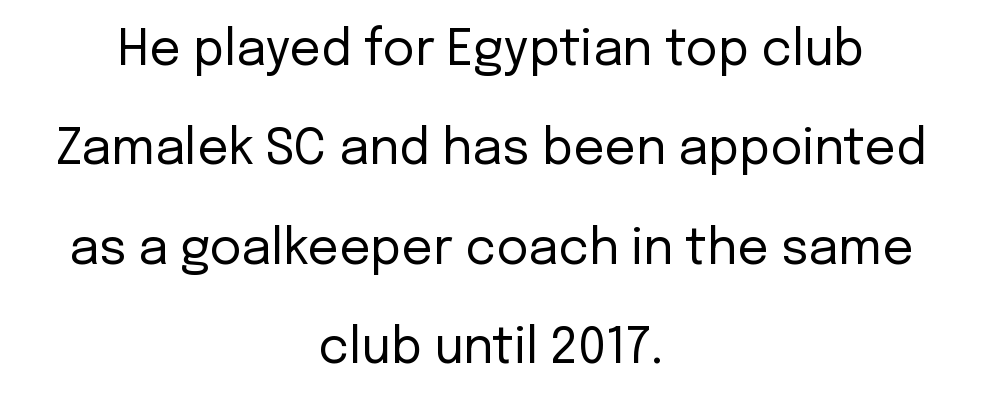
The setting favours the middle, as headings and verse often do. Horizontal bands of white between lines are thick stripes. This is sans-serif lettering, the kind often seen on screens and signage. Check the space under the baseline: it is left empty.
